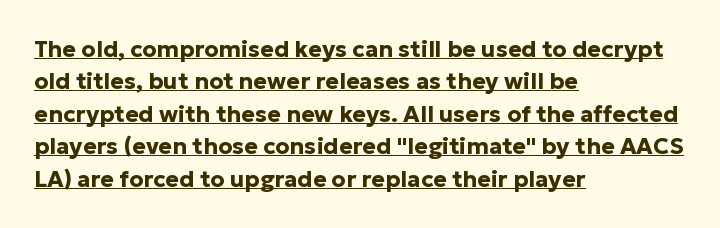
{"italic": "no", "bold": "yes", "underline": "yes", "align": "left", "line_spacing": "normal", "line_spacing_ratio": 1.41, "letter_spacing": "normal", "letter_spacing_em": 0.0, "glyph_px": 23}
